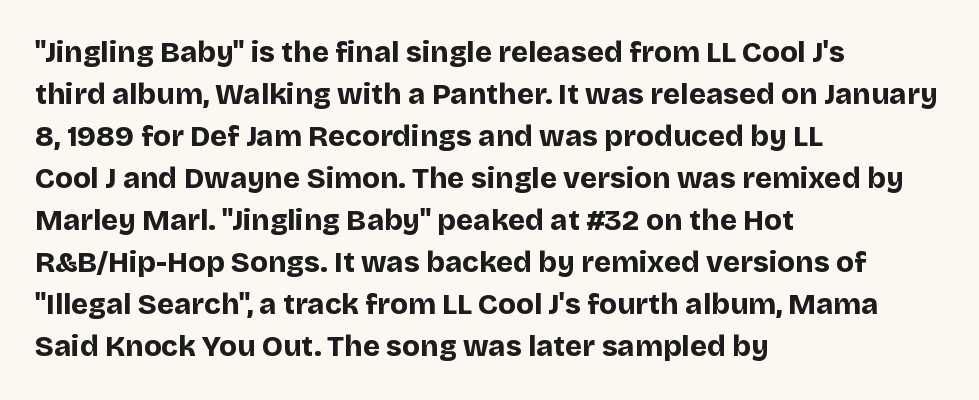
{"serif": "no", "italic": "no", "bold": "yes", "weight": "bold", "width": "normal", "stroke_contrast": "low", "x_height": "large", "monospaced": "no", "underline": "no", "align": "left", "line_spacing": "normal", "line_spacing_ratio": 1.45, "letter_spacing": "normal", "letter_spacing_em": 0.0, "glyph_px": 29}
